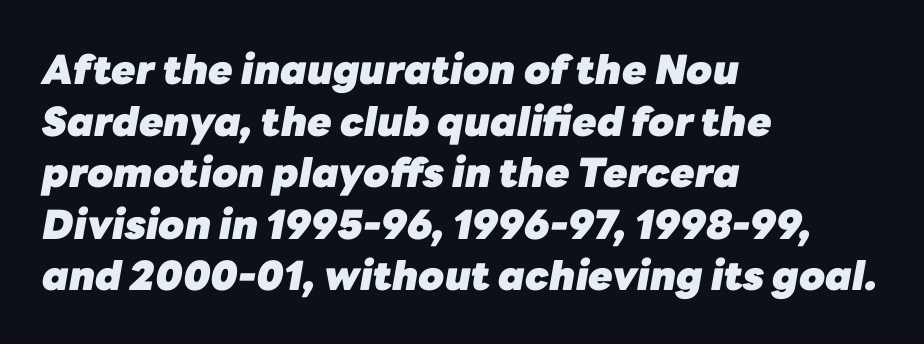
{"italic": "yes", "lean": "right", "slant_degrees": 10, "bold": "yes", "weight": "heavy", "width": "normal", "stroke_contrast": "low", "x_height": "medium", "monospaced": "no", "underline": "no", "align": "left", "line_spacing": "normal", "line_spacing_ratio": 1.29, "letter_spacing": "normal", "letter_spacing_em": 0.0, "glyph_px": 40}
